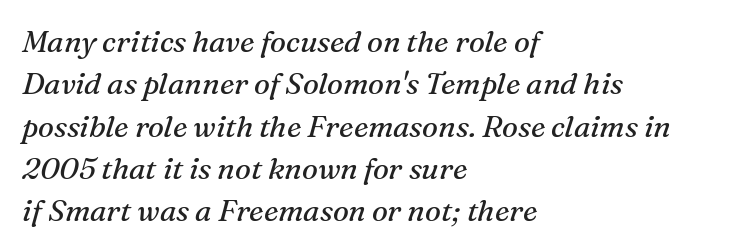
The image shows 30 px regular-weight serif type, italic (leaning right); set left-aligned, normal line spacing (1.41x), normal letter spacing, not underlined; medium stroke contrast and a medium x-height.
